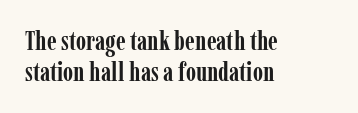
The typesetting leans heavy: a genuine bold. These lines were composed using upright roman letters. Descenders are the only things crossing below the line. Standard letterfit; no display-style spreading of the glyphs. Line starts are locked; line ends wander.
